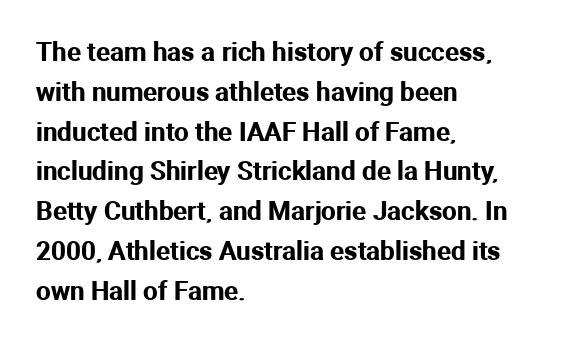
The image shows 26 px text type, upright; set left-aligned, normal line spacing (1.53x), normal letter spacing, not underlined.
